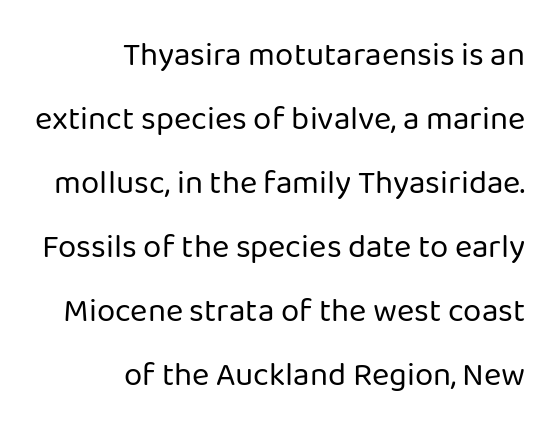
{"serif": "no", "italic": "no", "bold": "no", "weight": "regular", "width": "normal", "stroke_contrast": "low", "x_height": "medium", "monospaced": "no", "underline": "no", "align": "right", "line_spacing": "loose", "line_spacing_ratio": 1.94, "letter_spacing": "normal", "letter_spacing_em": 0.0, "glyph_px": 33}
